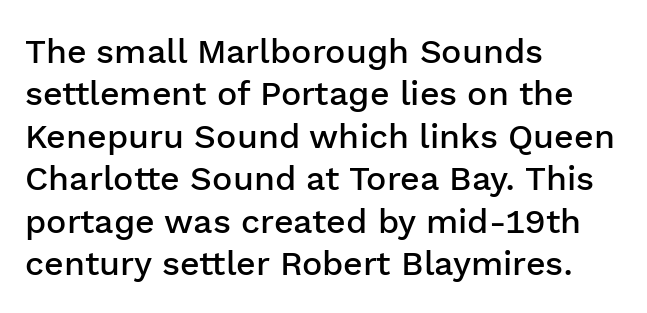
The image shows 34 px semibold sans-serif type, upright; set left-aligned, normal line spacing (1.25x), normal letter spacing, not underlined; low stroke contrast and a medium x-height.
